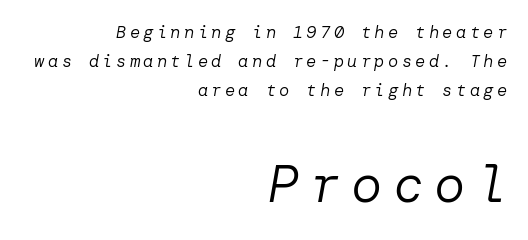
Q: Is the text bold? A: No.
Q: Is the text italic (slanted)? A: Yes, it leans right by about 10 degrees.
Q: Is the text underlined? A: No.
Q: How is the paragraph aligned? A: Right-aligned.
Q: Is the spacing between letters normal or unusually wide? A: Unusually wide.
Q: Which block of text is set in a larger size, the first (top) or the second (bottom)? A: The second (bottom) one.
Q: Width (condensed, normal, or wide)? A: Normal.
Q: Stroke contrast? A: Low.
Q: x-height? A: Medium.
